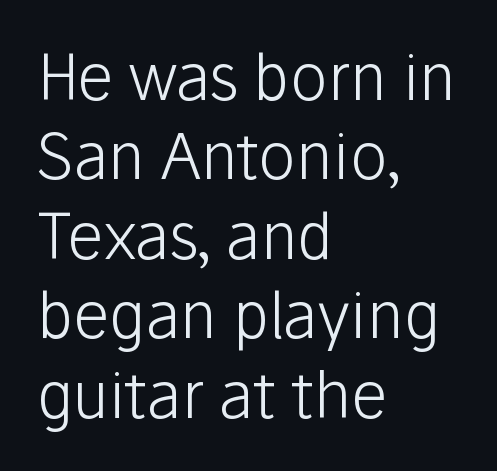
The image shows 63 px light sans-serif type, upright; set left-aligned, normal line spacing (1.26x), normal letter spacing, not underlined; low stroke contrast and a medium x-height.
